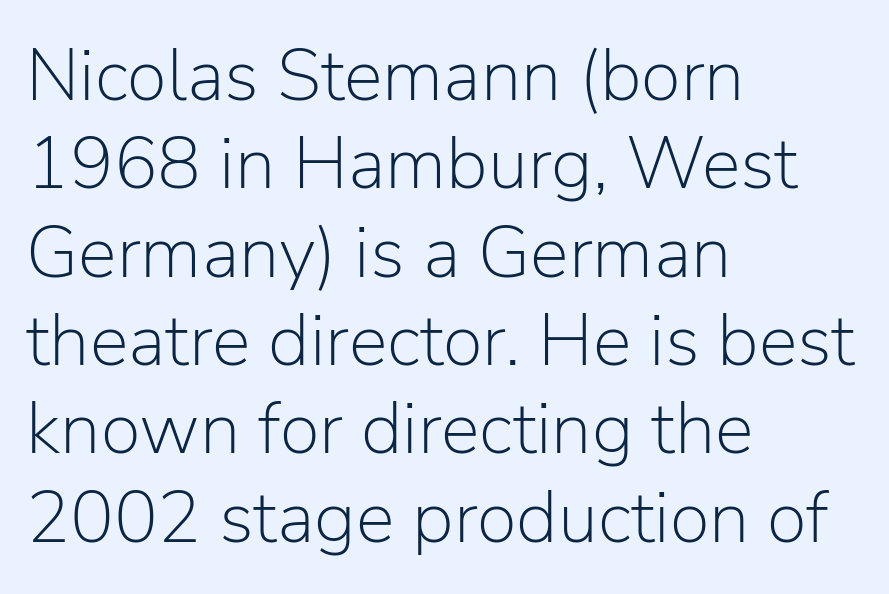
Q: Is the text bold? A: No.
Q: Is the text italic (slanted)? A: No, it is upright.
Q: Is the typeface a serif or a sans-serif typeface? A: Sans-serif.
Q: Is the text underlined? A: No.
Q: How is the paragraph aligned? A: Left-aligned.
Q: Is the spacing between letters normal or unusually wide? A: Normal.
Q: Width (condensed, normal, or wide)? A: Normal.
Q: Stroke contrast? A: Low.
Q: x-height? A: Medium.
Q: Monospaced? A: No.
